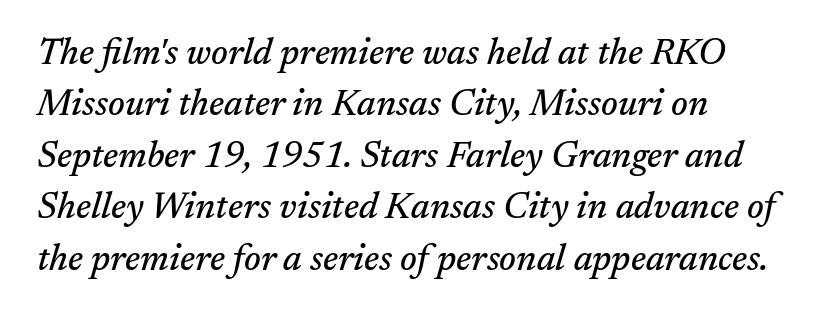
{"serif": "yes", "italic": "yes", "lean": "right", "slant_degrees": 17, "width": "normal", "stroke_contrast": "medium", "x_height": "medium", "monospaced": "no", "underline": "no", "align": "left", "line_spacing": "normal", "line_spacing_ratio": 1.43, "letter_spacing": "normal", "letter_spacing_em": 0.0, "glyph_px": 36}
